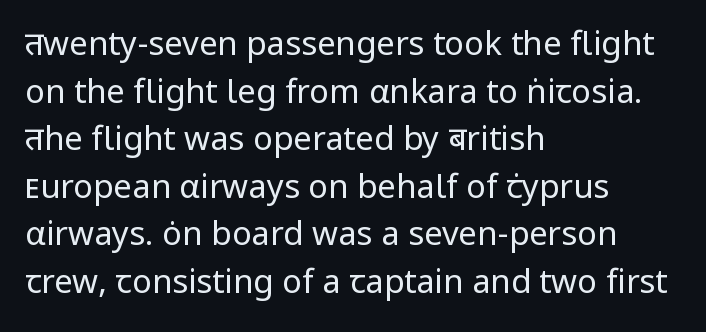
The image shows 33 px regular-weight sans-serif type, upright; set left-aligned, normal line spacing (1.44x), normal letter spacing, not underlined; low stroke contrast and a medium x-height.
